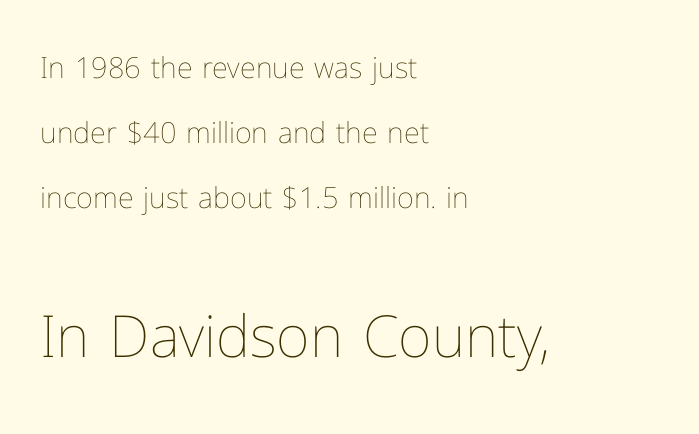
{"italic": "no", "bold": "no", "weight": "thin", "width": "normal", "stroke_contrast": "low", "x_height": "medium", "monospaced": "no", "underline": "no", "align": "left", "line_spacing": "loose", "line_spacing_ratio": 2.25, "letter_spacing": "normal", "letter_spacing_em": 0.0, "larger_block": "second", "size_ratio": 2.0, "glyph_px": 58}
